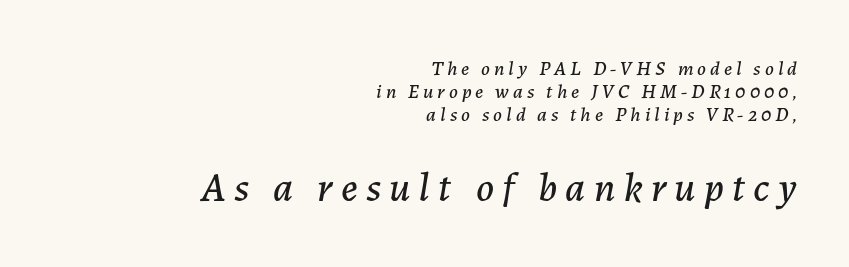
The image shows 41 px text type, italic (leaning right); set right-aligned, line spacing 1.16x, unusually wide letter spacing (+0.2 em), not underlined; the second (bottom) block is 2.05x larger; low stroke contrast and a medium x-height.
